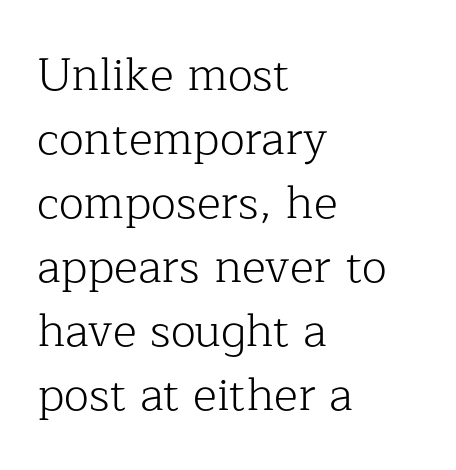
Rows of type keep a routine distance in the vertical direction. A typesetter would label this face a serif. The specimen omits any rule beneath the text block's lines. A roman cut, with each character standing at attention. Casual observation: everything's shoved over to the left.
